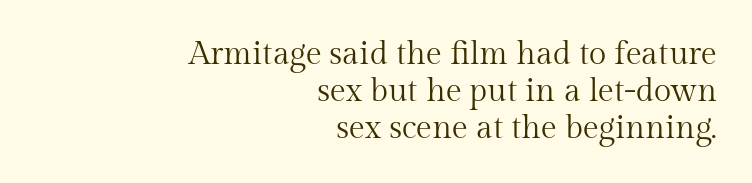
Q: Is the text bold? A: No.
Q: Is the text italic (slanted)? A: No, it is upright.
Q: Is the typeface a serif or a sans-serif typeface? A: Serif.
Q: Is the text underlined? A: No.
Q: How is the paragraph aligned? A: Right-aligned.
Q: Is the spacing between letters normal or unusually wide? A: Normal.
Q: Is the spacing between lines tight, normal or loose? A: Tight.
Q: Width (condensed, normal, or wide)? A: Normal.
Q: Stroke contrast? A: Medium.
Q: x-height? A: Medium.
Q: Monospaced? A: No.
